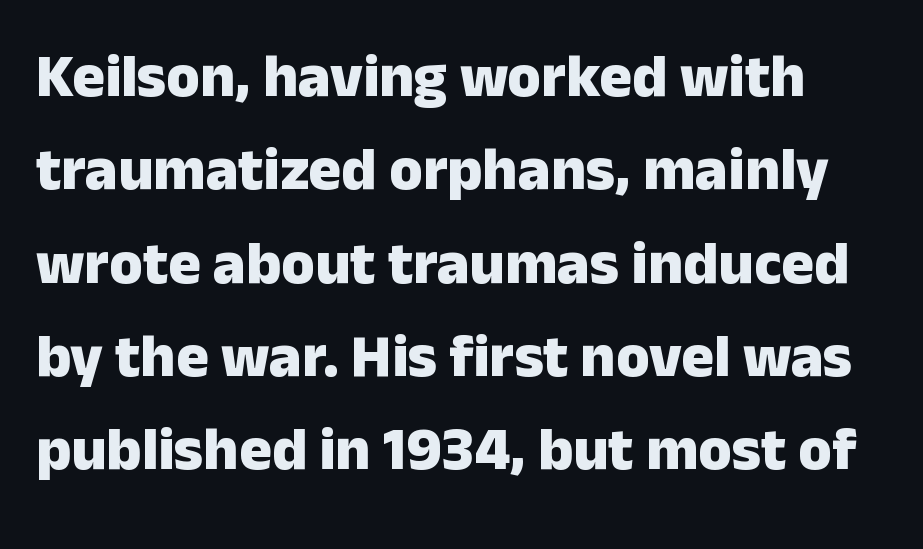
The face used here is proportionally spaced, like ordinary book or web type. Strokes here are thick enough to call this a true bold. The baseline area is clear. In terms of posture, this sample is upright. Type style note: lacks serifs.
